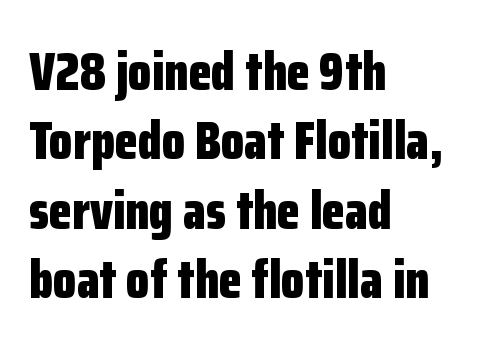
Q: Is the text bold? A: Yes.
Q: Is the text italic (slanted)? A: No, it is upright.
Q: Is the typeface a serif or a sans-serif typeface? A: Sans-serif.
Q: Is the text underlined? A: No.
Q: How is the paragraph aligned? A: Left-aligned.
Q: Is the spacing between letters normal or unusually wide? A: Normal.
Q: Is the spacing between lines tight, normal or loose? A: Normal.
Q: Width (condensed, normal, or wide)? A: Condensed.
Q: Stroke contrast? A: Low.
Q: x-height? A: Medium.
Q: Monospaced? A: No.
